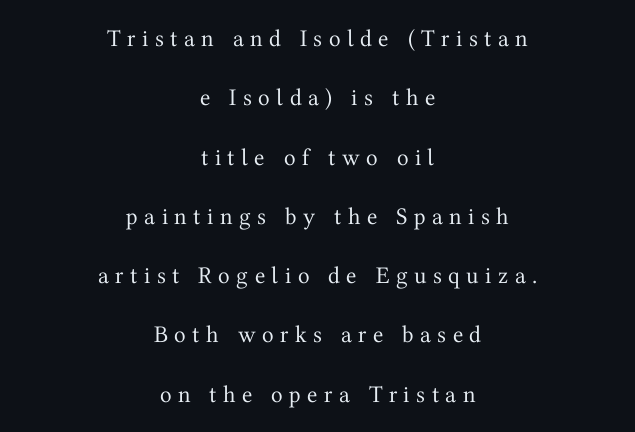
Widely set lines give the paragraph a tall, airy silhouette. The words here are not underlined. This rendering uses center alignment, leaving both contours irregular but symmetric. Summary of weight: not heavy and not bold. There is plenty of visible air inserted between adjacent glyphs. A typesetter would mark this as roman, not italic.
